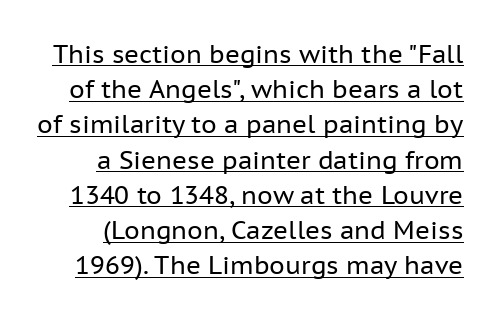
Q: Is the text bold? A: No.
Q: Is the text italic (slanted)? A: No, it is upright.
Q: Is the text underlined? A: Yes.
Q: Is the spacing between letters normal or unusually wide? A: Normal.
Q: Is the spacing between lines tight, normal or loose? A: Normal.
